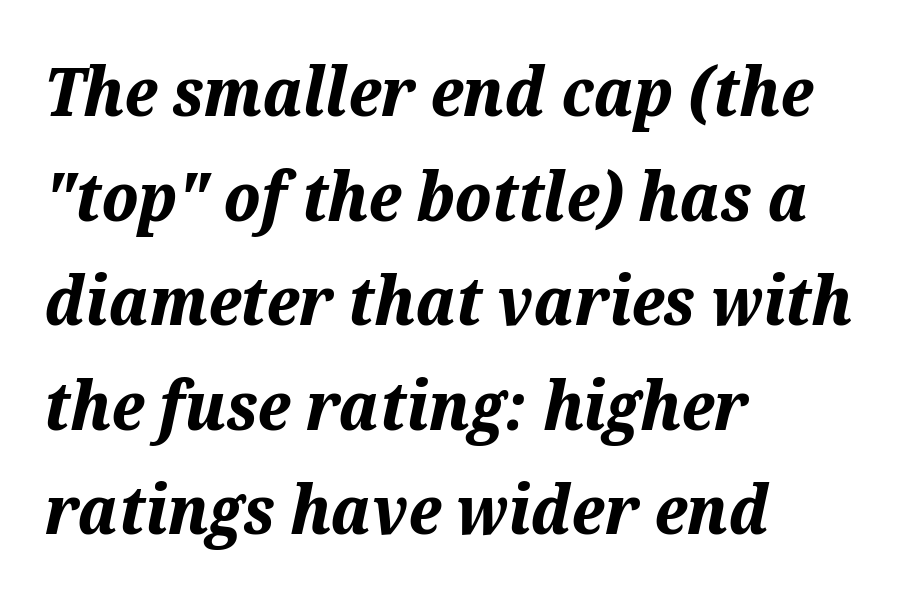
Q: Is the text bold? A: Yes.
Q: Is the text italic (slanted)? A: Yes, it leans right by about 12 degrees.
Q: Is the text underlined? A: No.
Q: How is the paragraph aligned? A: Left-aligned.
Q: Is the spacing between letters normal or unusually wide? A: Normal.
Q: Is the spacing between lines tight, normal or loose? A: Normal.
Q: Width (condensed, normal, or wide)? A: Normal.
Q: Stroke contrast? A: Medium.
Q: x-height? A: Medium.
Q: Monospaced? A: No.
